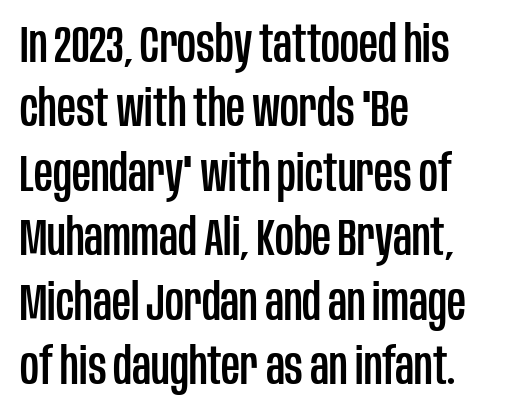
Q: Is the text italic (slanted)? A: No, it is upright.
Q: Is the typeface a serif or a sans-serif typeface? A: Sans-serif.
Q: Is the text underlined? A: No.
Q: How is the paragraph aligned? A: Left-aligned.
Q: Is the spacing between letters normal or unusually wide? A: Normal.
Q: Width (condensed, normal, or wide)? A: Condensed.
Q: Stroke contrast? A: Low.
Q: x-height? A: Large.
Q: Monospaced? A: No.
